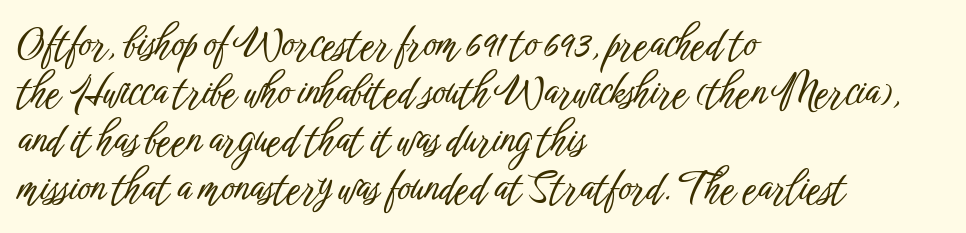
{"serif": "no", "width": "condensed", "stroke_contrast": "low", "x_height": "medium", "monospaced": "no", "underline": "no", "align": "left", "line_spacing_ratio": 1.2, "letter_spacing": "normal", "letter_spacing_em": 0.0, "glyph_px": 40}
